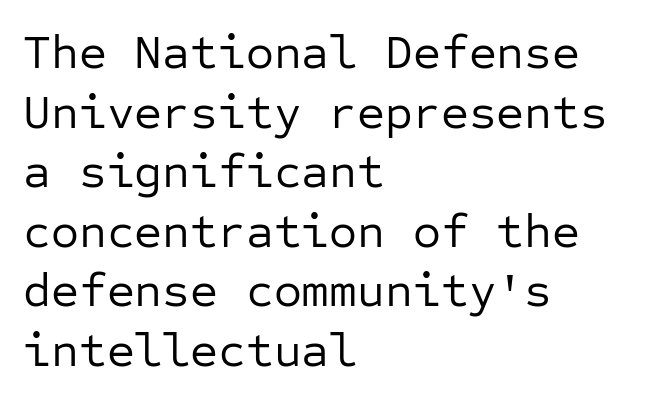
Q: Is the text bold? A: No.
Q: Is the text italic (slanted)? A: No, it is upright.
Q: Is the typeface a serif or a sans-serif typeface? A: Sans-serif.
Q: Is the text underlined? A: No.
Q: How is the paragraph aligned? A: Left-aligned.
Q: Is the spacing between letters normal or unusually wide? A: Normal.
Q: Width (condensed, normal, or wide)? A: Normal.
Q: Stroke contrast? A: Low.
Q: x-height? A: Medium.
Q: Monospaced? A: Yes.
